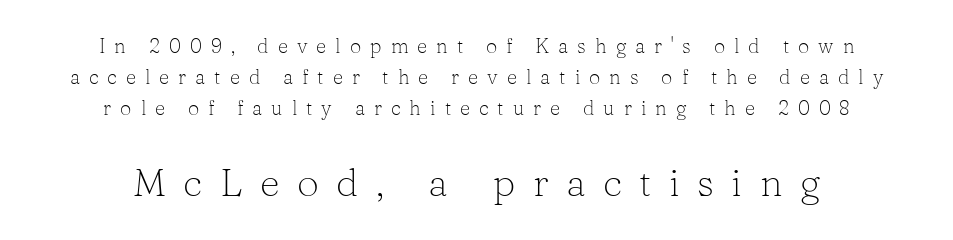
Q: Is the text bold? A: No.
Q: Is the text italic (slanted)? A: No, it is upright.
Q: Is the typeface a serif or a sans-serif typeface? A: Serif.
Q: Is the text underlined? A: No.
Q: How is the paragraph aligned? A: Centered.
Q: Is the spacing between letters normal or unusually wide? A: Unusually wide.
Q: Is the spacing between lines tight, normal or loose? A: Normal.
Q: Which block of text is set in a larger size, the first (top) or the second (bottom)? A: The second (bottom) one.
Q: Width (condensed, normal, or wide)? A: Normal.
Q: Stroke contrast? A: Low.
Q: x-height? A: Medium.
Q: Monospaced? A: No.
